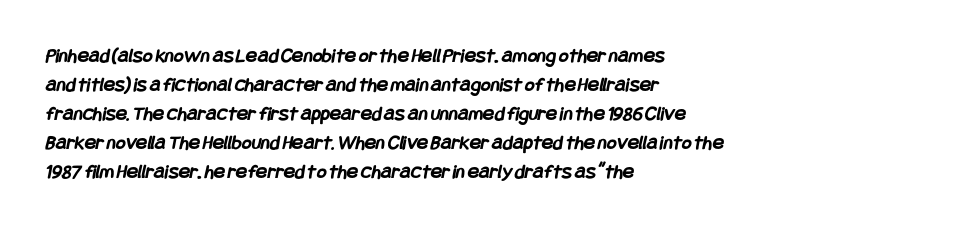
Q: Is the text bold? A: Yes.
Q: Is the text underlined? A: No.
Q: How is the paragraph aligned? A: Left-aligned.
Q: Is the spacing between letters normal or unusually wide? A: Normal.
Q: Is the spacing between lines tight, normal or loose? A: Normal.
